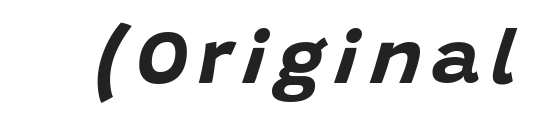
Q: Is the text bold? A: Yes.
Q: Is the text italic (slanted)? A: Yes, it leans right by about 15 degrees.
Q: Is the text underlined? A: No.
Q: Width (condensed, normal, or wide)? A: Normal.
Q: Stroke contrast? A: Low.
Q: x-height? A: Large.
Q: Monospaced? A: No.
